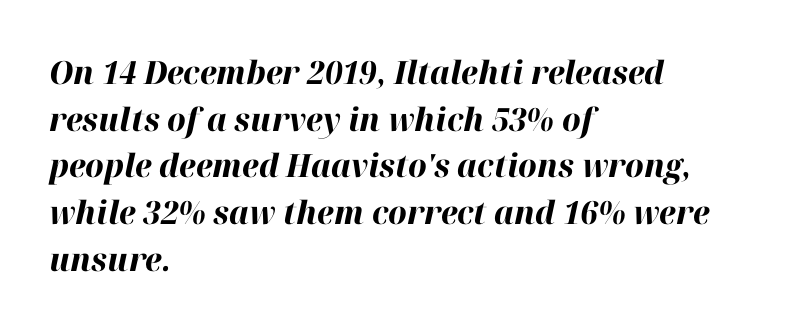
The image shows 32 px bold type, italic (leaning right); set left-aligned, normal line spacing (1.46x), normal letter spacing, not underlined; high stroke contrast and a medium x-height.
